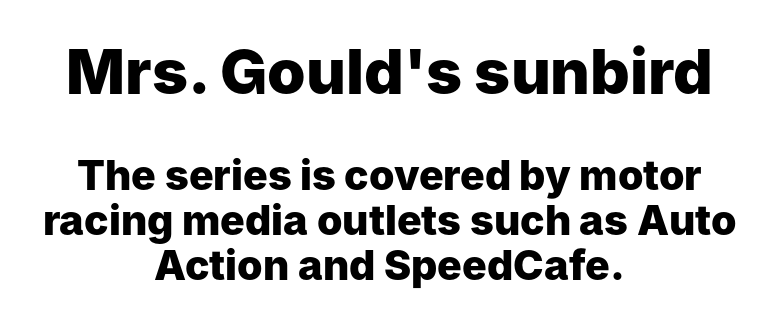
The image shows 62 px heavy sans-serif type, upright; set centered, tight line spacing (1.09x), normal letter spacing, not underlined; the first (top) block is 1.51x larger; low stroke contrast and a medium x-height.
